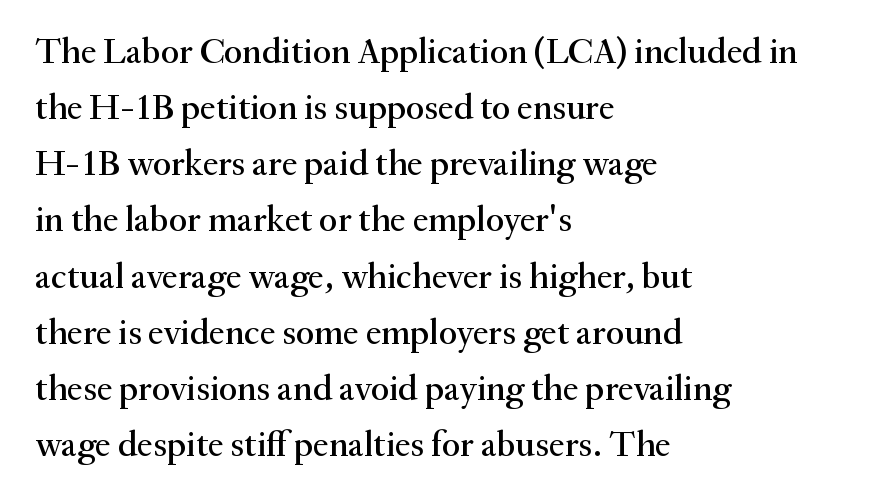
Q: Is the text italic (slanted)? A: No, it is upright.
Q: Is the typeface a serif or a sans-serif typeface? A: Serif.
Q: Is the text underlined? A: No.
Q: How is the paragraph aligned? A: Left-aligned.
Q: Is the spacing between letters normal or unusually wide? A: Normal.
Q: Is the spacing between lines tight, normal or loose? A: Normal.
Q: Width (condensed, normal, or wide)? A: Normal.
Q: Stroke contrast? A: Medium.
Q: x-height? A: Small.
Q: Monospaced? A: No.
